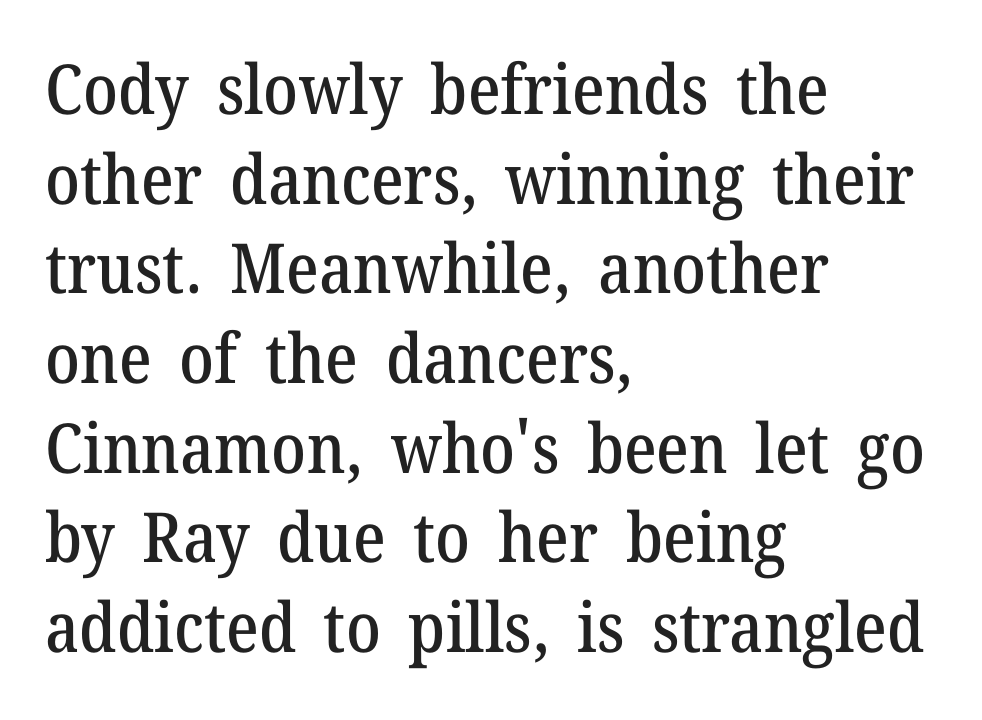
The image shows 69 px serif type, upright; set left-aligned, normal line spacing (1.3x), normal letter spacing, not underlined; medium stroke contrast and a medium x-height.
